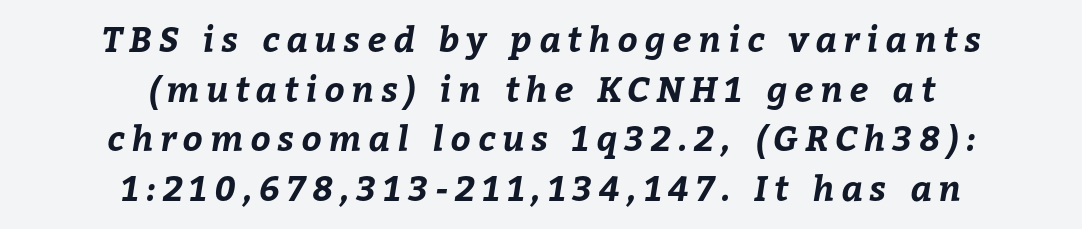
A typesetter would call this heavily tracked-out type. Each letter keeps its own natural width here, so spacing adapts to shape. Plenty of ink on the page — the face is bold. Centered paragraph, ragged on both sides. The leading is moderate, giving the passage an even texture. Descenders hang freely into open space.
